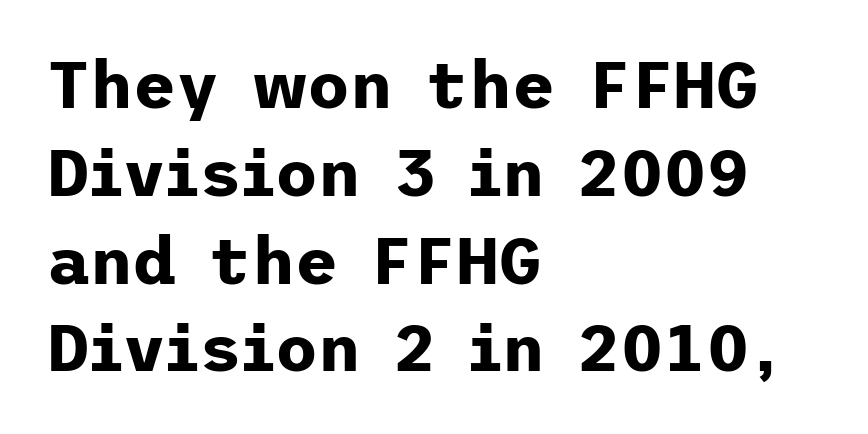
{"serif": "no", "italic": "no", "bold": "yes", "weight": "bold", "width": "normal", "stroke_contrast": "low", "x_height": "medium", "underline": "no", "align": "left", "line_spacing": "normal", "line_spacing_ratio": 1.33, "letter_spacing": "normal", "letter_spacing_em": 0.0, "glyph_px": 66}
